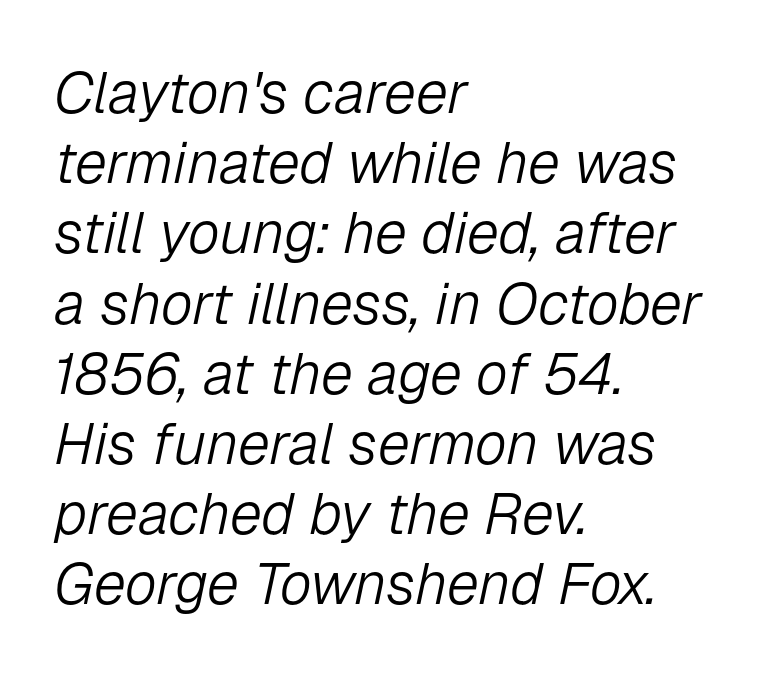
Q: Is the text bold? A: No.
Q: Is the text italic (slanted)? A: Yes, it leans right by about 12 degrees.
Q: Is the text underlined? A: No.
Q: How is the paragraph aligned? A: Left-aligned.
Q: Is the spacing between letters normal or unusually wide? A: Normal.
Q: Width (condensed, normal, or wide)? A: Normal.
Q: Stroke contrast? A: Low.
Q: x-height? A: Medium.
Q: Monospaced? A: No.
